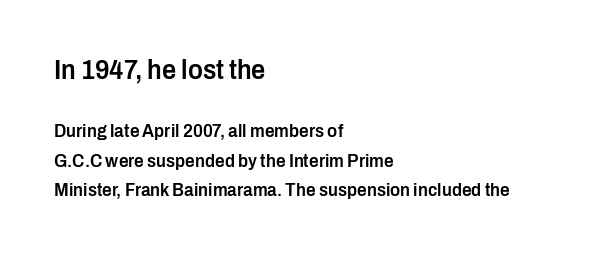
Spacing verdict: proportional, widths tailored to each character. There is no visible air inserted between adjacent glyphs. Horizontal bands of white between lines are of average thickness. Each row of text sits above clean, open space. Visually the block forms a straight wall on the left and a jagged coastline on the right.
